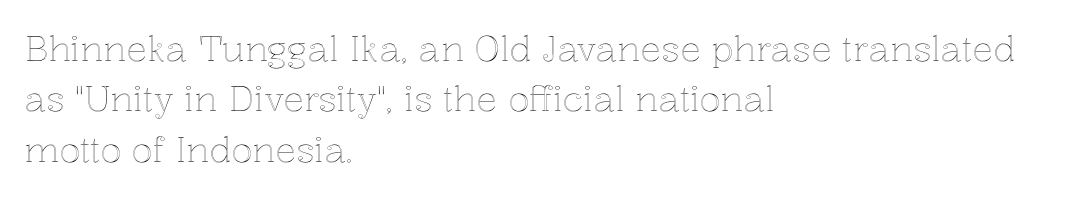
The image shows 35 px text type, upright; set left-aligned, normal line spacing (1.44x), normal letter spacing, not underlined; a medium x-height.
